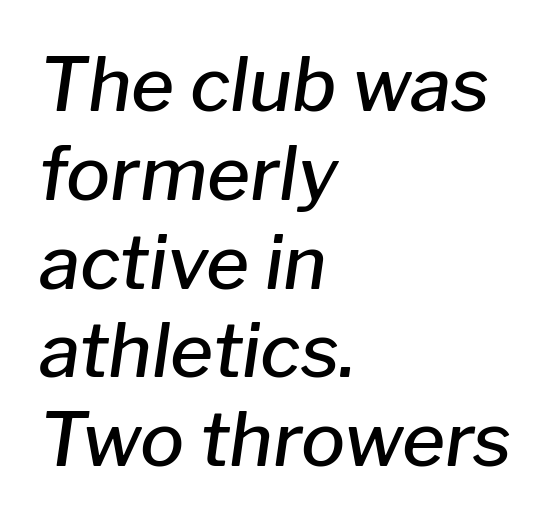
Italic: yes, the glyphs are oblique. The lines are quadded left. Words appear dense and cohesive because spacing is normal. Think of a printed novel: that variable character pitch is what you see here. Unmarked baselines from the first word to the last. What weight is shown? A semibold, between regular and bold.
